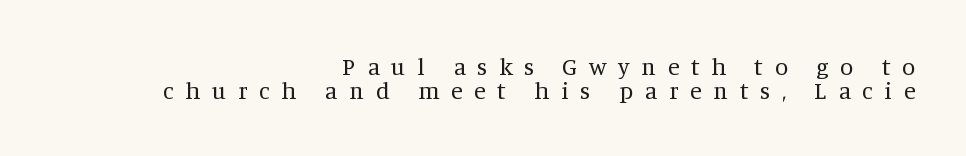
Look at the tracking — it's clearly loosened, letters drifting apart. Decoration check: the copy has no underline. The strokes are not fattened; the text isn't bold. Students, observe: this is what under-led, compact text looks like. When letters stand straight like this, we call the style roman or upright. Every row of glyphs terminates at an identical x-position on the right.
